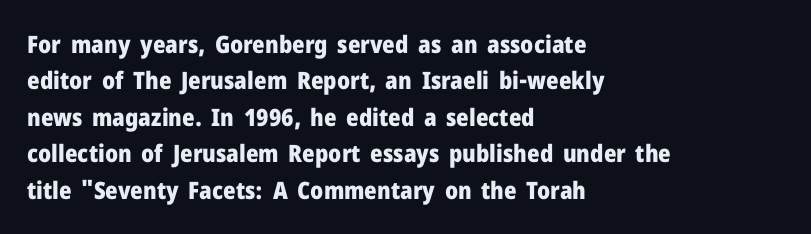
The designer left line spacing at the default. The horizontal fit of the characters is conventional and even. The specimen reads as upright at a glance. The passage shown is not underscored anywhere. The letters are bold, with thick, heavy strokes.
